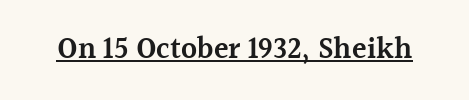
Upright lettering throughout. The gaps between neighbouring characters are ordinary and unremarkable. Little horizontal feet cap the strokes, marking this as serif type. A rule runs beneath these lines of type. Stems and bowls a touch heavier than normal — semibold.
